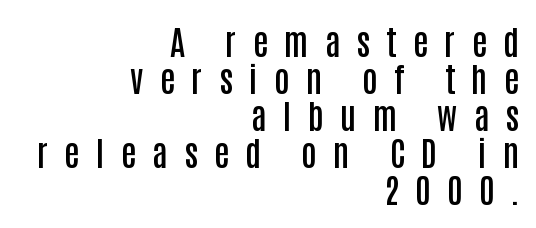
{"serif": "no", "italic": "no", "bold": "semi", "weight": "semibold", "width": "condensed", "stroke_contrast": "low", "x_height": "large", "monospaced": "no", "underline": "no", "align": "right", "line_spacing": "tight", "line_spacing_ratio": 1.09, "letter_spacing": "wide", "letter_spacing_em": 0.48, "glyph_px": 34}
